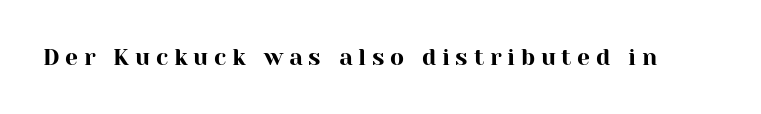
The baseline area is clear. You could only call the tracking loose — the letters float apart. This is the regular roman posture of the typeface.
